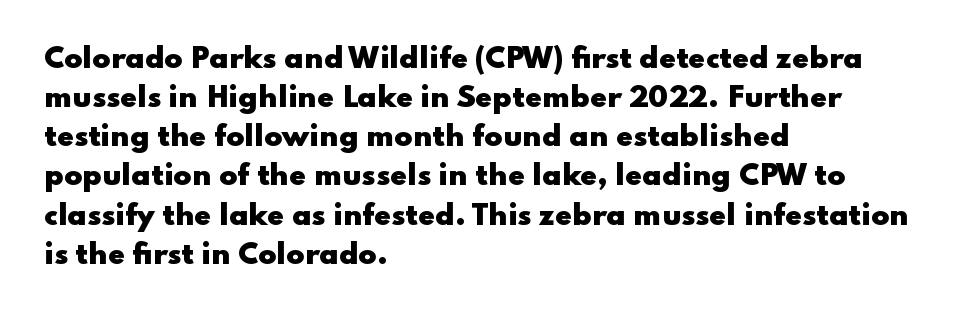
Q: Is the text bold? A: Yes.
Q: Is the text italic (slanted)? A: No, it is upright.
Q: Is the text underlined? A: No.
Q: How is the paragraph aligned? A: Left-aligned.
Q: Is the spacing between letters normal or unusually wide? A: Normal.
Q: Is the spacing between lines tight, normal or loose? A: Normal.
